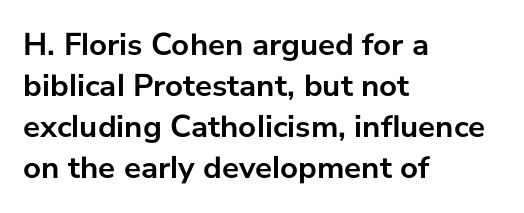
The image shows 32 px semibold sans-serif type, upright; set left-aligned, normal line spacing (1.28x), normal letter spacing, not underlined; low stroke contrast and a medium x-height.
